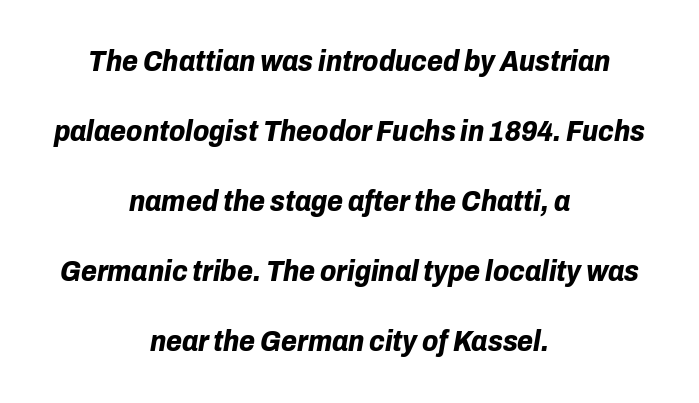
Compared with ordinary roman type, these characters are visibly tilted. Casual observation: everything's sitting right in the middle. What's the leading like? Stretched, with rows far apart. Each letter keeps its own natural width here, so spacing adapts to shape.
